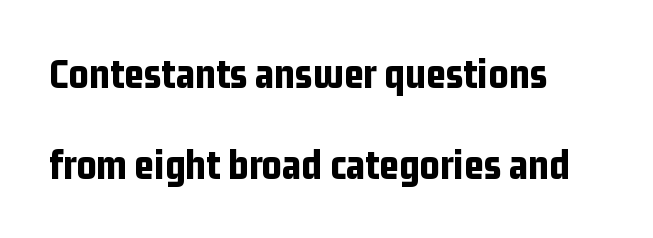
Note: no serifs on the glyphs. The letters are bold, with thick, heavy strokes. The passage shown stacks its lines with a broad gap. Proportional: the letters do not fall into vertical columns. Characters follow at the spacing the type designer built in.
